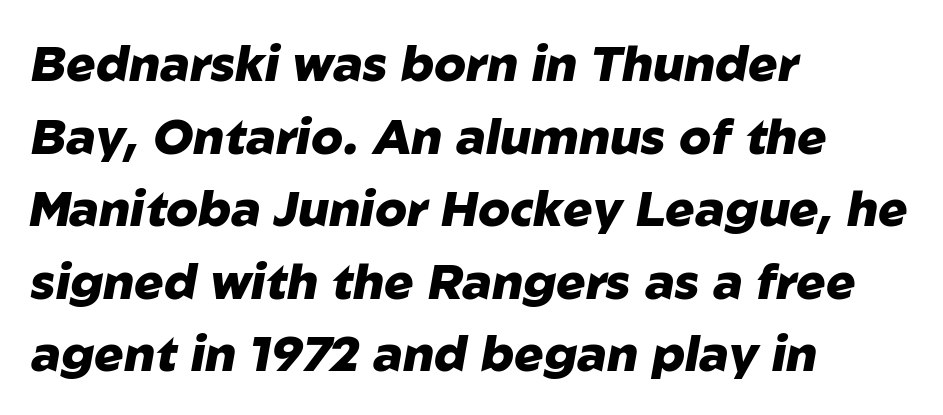
The image shows 49 px heavy type, italic (leaning right); set left-aligned, normal line spacing (1.48x), normal letter spacing, not underlined; low stroke contrast and a medium x-height.
